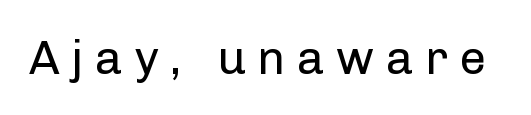
The image shows 47 px regular-weight sans-serif type, upright; set unusually wide letter spacing (+0.25 em), not underlined; low stroke contrast and a medium x-height.
